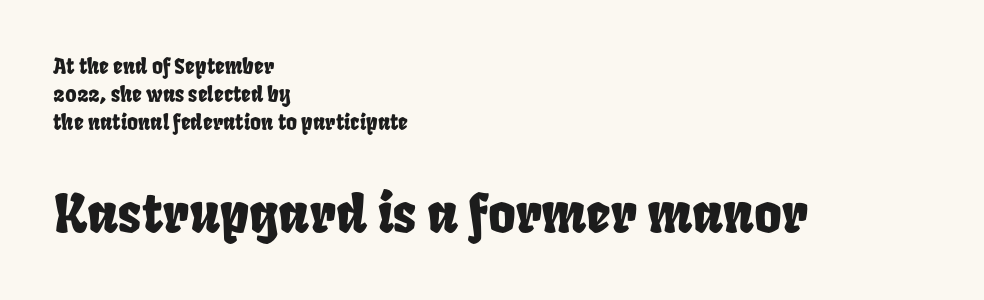
{"width": "condensed", "stroke_contrast": "low", "x_height": "large", "monospaced": "no", "underline": "no", "align": "left", "line_spacing": "normal", "line_spacing_ratio": 1.34, "letter_spacing": "normal", "letter_spacing_em": 0.0, "larger_block": "second", "size_ratio": 2.52, "glyph_px": 53}
